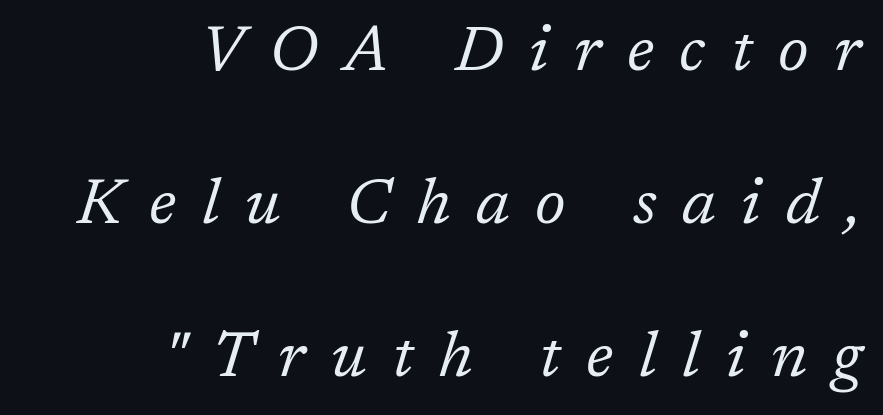
The image shows 64 px regular-weight serif type, italic (leaning right); set right-aligned, loose line spacing (2.39x), unusually wide letter spacing (+0.4 em), not underlined; low stroke contrast and a medium x-height.
